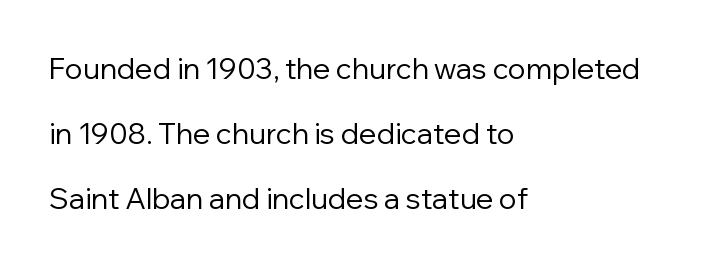
Q: Is the text bold? A: No.
Q: Is the text italic (slanted)? A: No, it is upright.
Q: Is the typeface a serif or a sans-serif typeface? A: Sans-serif.
Q: Is the text underlined? A: No.
Q: How is the paragraph aligned? A: Left-aligned.
Q: Is the spacing between letters normal or unusually wide? A: Normal.
Q: Is the spacing between lines tight, normal or loose? A: Loose.
Q: Width (condensed, normal, or wide)? A: Normal.
Q: Stroke contrast? A: Low.
Q: x-height? A: Medium.
Q: Monospaced? A: No.
